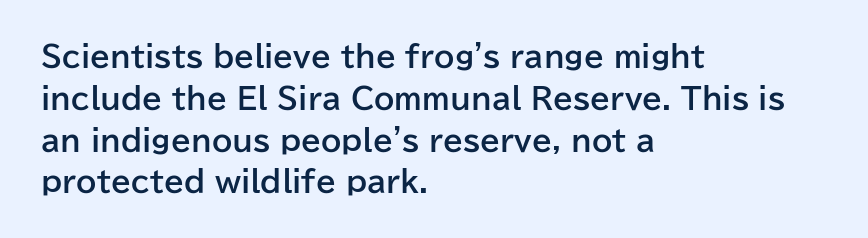
{"serif": "no", "italic": "no", "bold": "yes", "weight": "bold", "width": "normal", "stroke_contrast": "low", "x_height": "medium", "monospaced": "no", "underline": "no", "align": "left", "line_spacing": "normal", "line_spacing_ratio": 1.44, "letter_spacing": "normal", "letter_spacing_em": 0.0, "glyph_px": 29}
